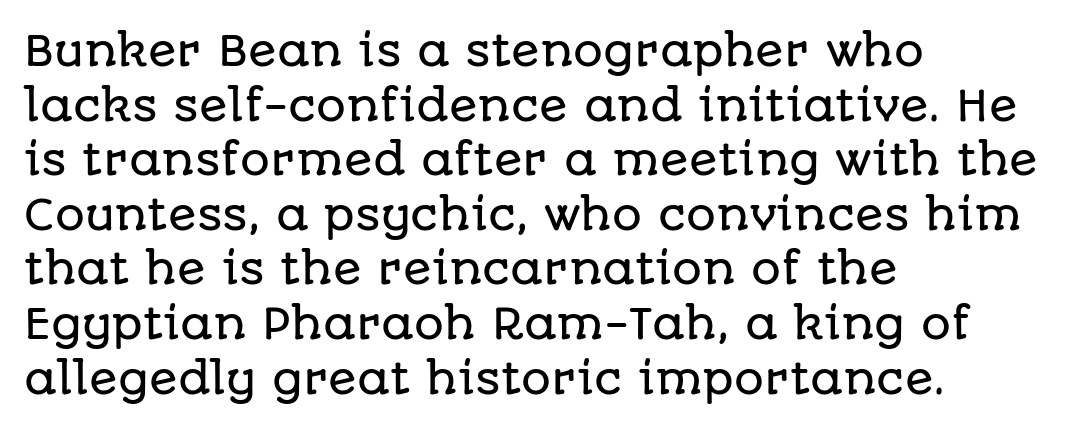
Regarding leading, the lines here are spaced in the standard way. These lines are rendered in a variable-pitch font. Teacher's note: observe the even left margin — that is flush-left alignment. Anything drawn beneath the words? Only blank space. Tracking value appears to be zero — textbook default spacing.
